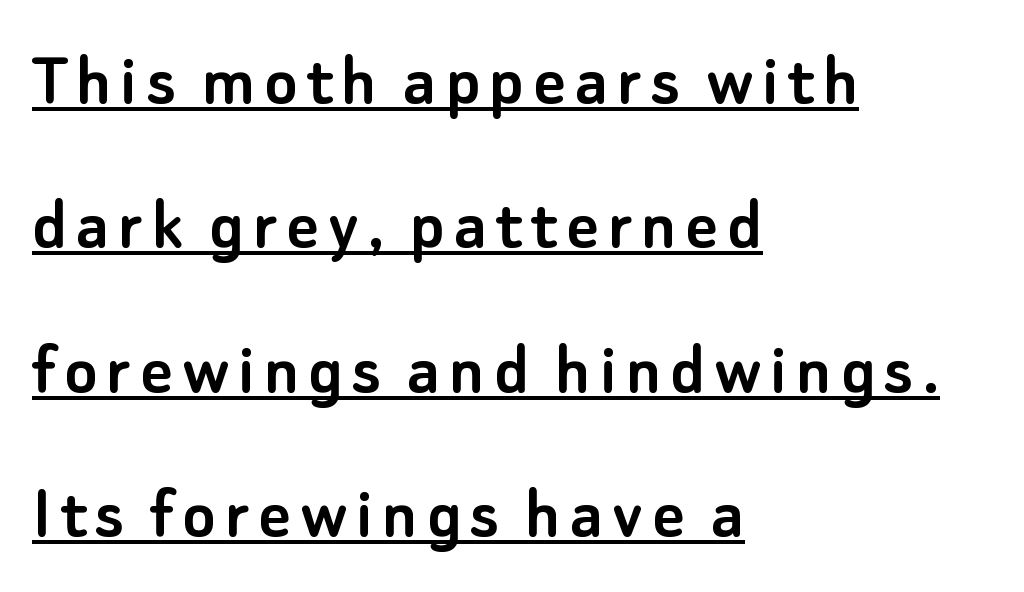
This is roman type, the default non-slanted kind. The rendering anchors every line to the left-hand side. Looks like someone drew a line under every word here. Spacing verdict: proportional, widths tailored to each character.
